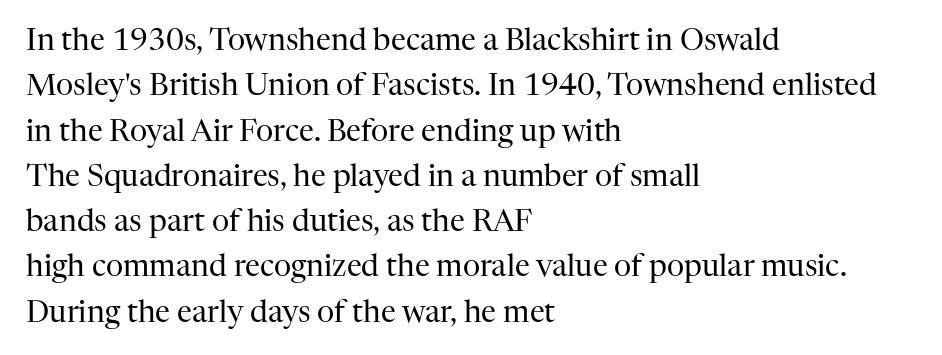
Q: Is the text bold? A: No.
Q: Is the text italic (slanted)? A: No, it is upright.
Q: Is the typeface a serif or a sans-serif typeface? A: Serif.
Q: Is the text underlined? A: No.
Q: How is the paragraph aligned? A: Left-aligned.
Q: Is the spacing between letters normal or unusually wide? A: Normal.
Q: Is the spacing between lines tight, normal or loose? A: Normal.
Q: Width (condensed, normal, or wide)? A: Normal.
Q: Stroke contrast? A: High.
Q: x-height? A: Medium.
Q: Monospaced? A: No.
